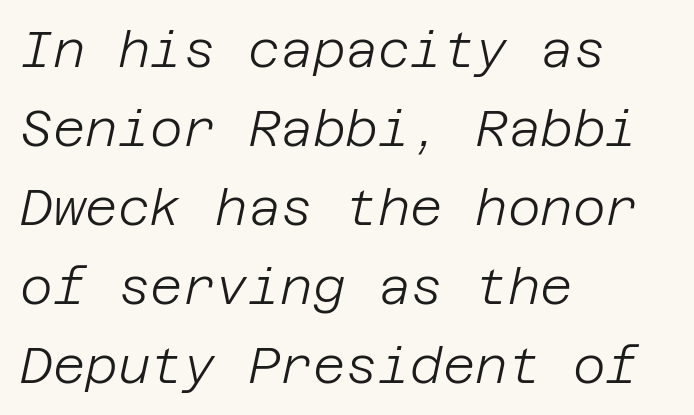
{"italic": "yes", "lean": "right", "slant_degrees": 12, "bold": "no", "weight": "light", "width": "normal", "stroke_contrast": "low", "x_height": "large", "underline": "no", "align": "left", "line_spacing": "normal", "line_spacing_ratio": 1.58, "letter_spacing": "normal", "letter_spacing_em": 0.0, "glyph_px": 50}
